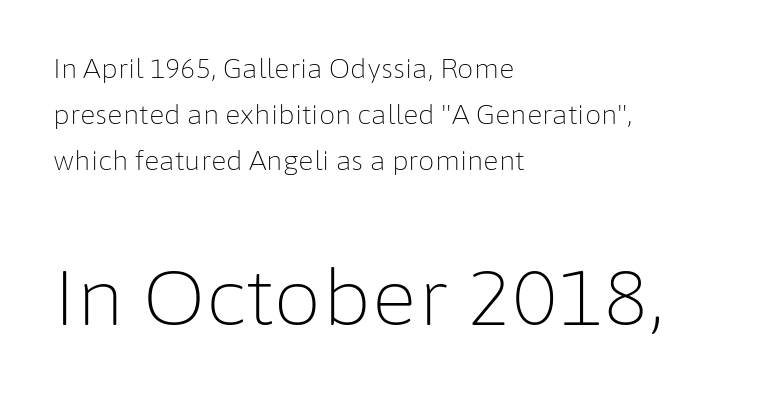
{"serif": "no", "italic": "no", "bold": "no", "weight": "light", "width": "normal", "stroke_contrast": "low", "x_height": "medium", "monospaced": "no", "underline": "no", "align": "left", "line_spacing_ratio": 1.77, "letter_spacing": "normal", "letter_spacing_em": 0.0, "larger_block": "second", "size_ratio": 2.96, "glyph_px": 77}
